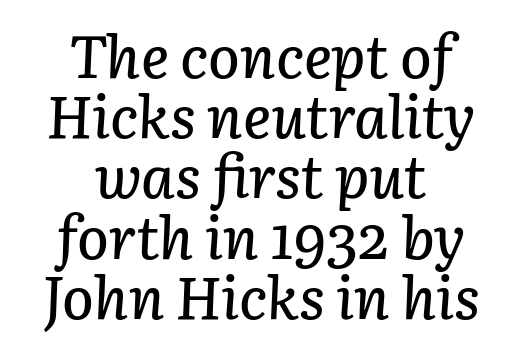
The image shows 59 px text type, italic (leaning right); set centered, tight line spacing (1.02x), normal letter spacing, not underlined; low stroke contrast and a medium x-height.
